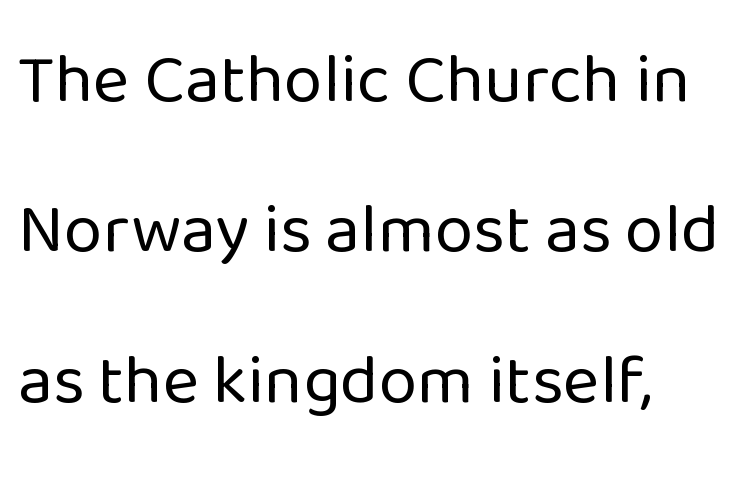
Q: Is the text bold? A: No.
Q: Is the text italic (slanted)? A: No, it is upright.
Q: Is the typeface a serif or a sans-serif typeface? A: Sans-serif.
Q: Is the text underlined? A: No.
Q: How is the paragraph aligned? A: Left-aligned.
Q: Is the spacing between letters normal or unusually wide? A: Normal.
Q: Is the spacing between lines tight, normal or loose? A: Loose.
Q: Width (condensed, normal, or wide)? A: Normal.
Q: Stroke contrast? A: Low.
Q: x-height? A: Medium.
Q: Monospaced? A: No.
